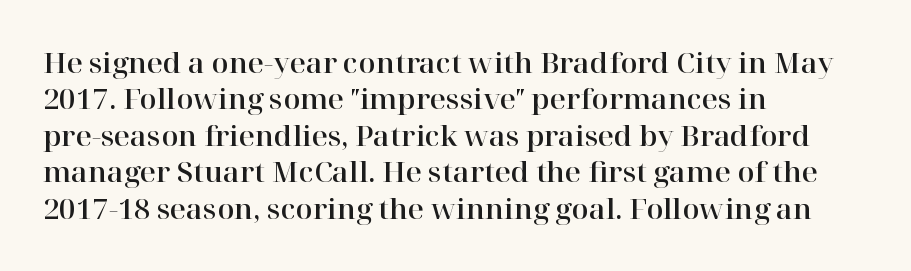
Q: Is the text italic (slanted)? A: No, it is upright.
Q: Is the typeface a serif or a sans-serif typeface? A: Serif.
Q: Is the text underlined? A: No.
Q: How is the paragraph aligned? A: Left-aligned.
Q: Is the spacing between letters normal or unusually wide? A: Normal.
Q: Is the spacing between lines tight, normal or loose? A: Normal.
Q: Width (condensed, normal, or wide)? A: Normal.
Q: Stroke contrast? A: High.
Q: x-height? A: Medium.
Q: Monospaced? A: No.
